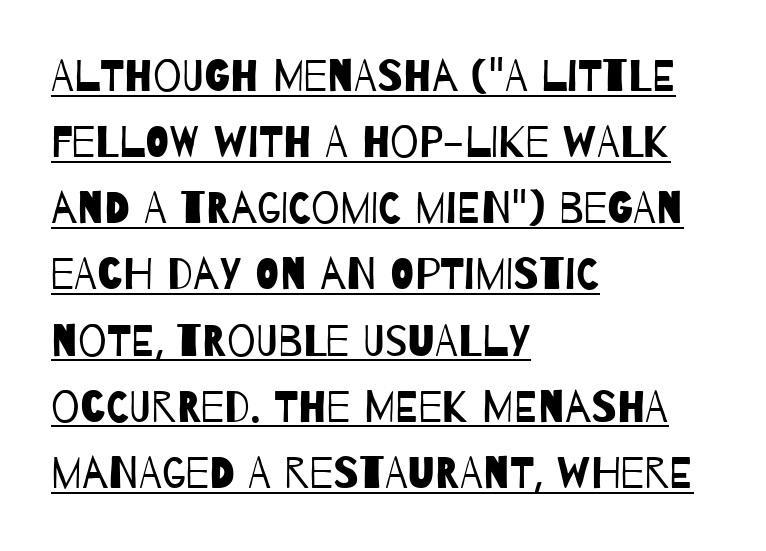
{"serif": "no", "bold": "no", "weight": "regular", "width": "condensed", "stroke_contrast": "low", "x_height": "large", "monospaced": "no", "underline": "yes", "align": "left", "line_spacing": "normal", "line_spacing_ratio": 1.47, "letter_spacing": "normal", "letter_spacing_em": 0.0, "glyph_px": 45}
